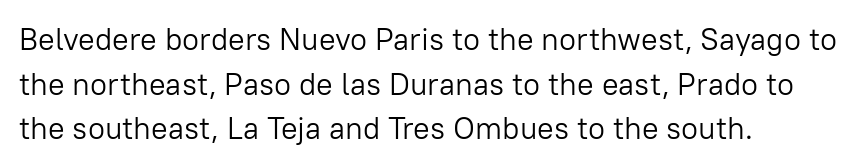
The rendering shows plain stroke endings on the letterforms — a sans-serif design. Lines of text with bare space underneath. The strokes carry an ordinary text weight at most. Leading: standard. Look at the tracking — it's just the regular setting, nothing added.
